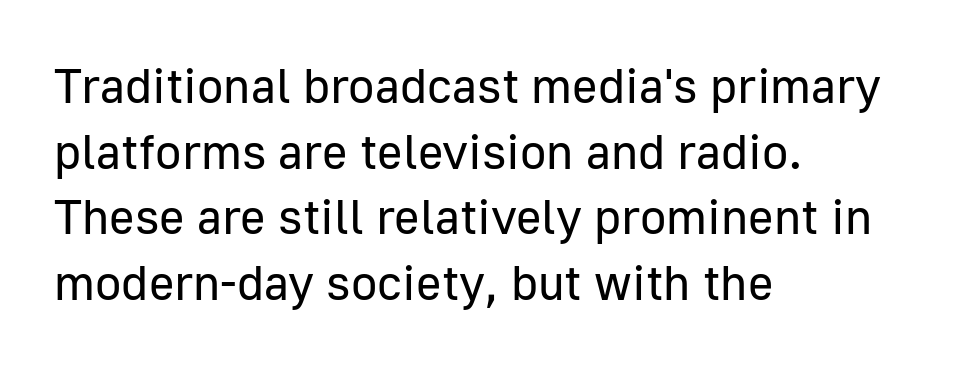
{"serif": "no", "italic": "no", "bold": "no", "weight": "regular", "width": "normal", "stroke_contrast": "low", "x_height": "medium", "monospaced": "no", "underline": "no", "align": "left", "line_spacing": "normal", "line_spacing_ratio": 1.34, "letter_spacing": "normal", "letter_spacing_em": 0.0, "glyph_px": 49}
